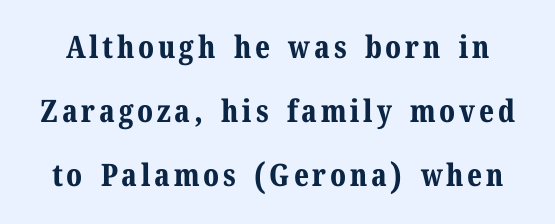
Q: Is the text bold? A: Yes.
Q: Is the text italic (slanted)? A: No, it is upright.
Q: Is the typeface a serif or a sans-serif typeface? A: Serif.
Q: Is the text underlined? A: No.
Q: Is the spacing between lines tight, normal or loose? A: Loose.
Q: Width (condensed, normal, or wide)? A: Normal.
Q: Stroke contrast? A: Medium.
Q: x-height? A: Medium.
Q: Monospaced? A: No.
